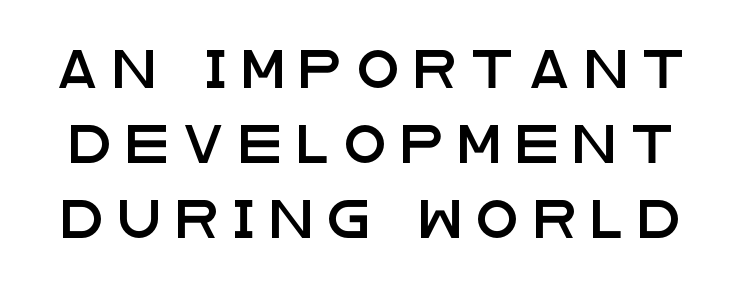
{"serif": "no", "italic": "no", "width": "wide", "stroke_contrast": "low", "x_height": "large", "monospaced": "no", "underline": "no", "line_spacing": "loose", "line_spacing_ratio": 1.97, "letter_spacing": "wide", "letter_spacing_em": 0.41, "glyph_px": 38}
